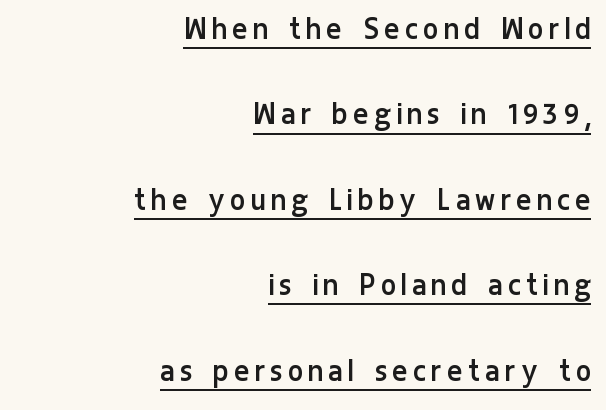
The image shows 35 px regular-weight, condensed sans-serif type, upright; set right-aligned, loose line spacing (2.44x), underlined; low stroke contrast and a medium x-height.
